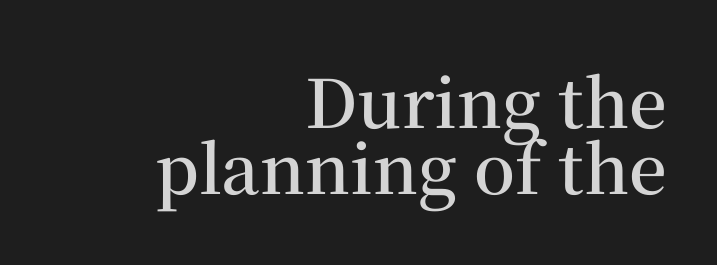
The paragraph has a hard right edge and a soft left edge. If you measured baseline to baseline, you'd find a short distance. The typography opts for an upright posture over an oblique one. Strokes here are thickened, but only to semibold level. Type without underlining. The face used here is seriffed, in the tradition of book romans.
